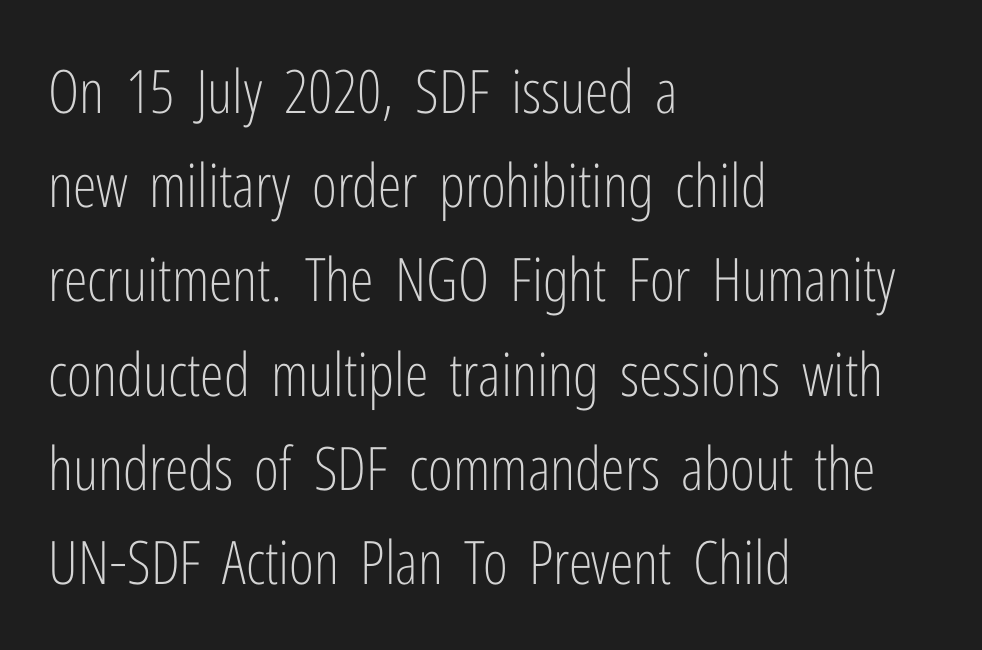
{"serif": "no", "italic": "no", "bold": "no", "weight": "light", "width": "condensed", "stroke_contrast": "low", "x_height": "medium", "monospaced": "no", "underline": "no", "align": "left", "line_spacing": "normal", "line_spacing_ratio": 1.57, "letter_spacing": "normal", "letter_spacing_em": 0.0, "glyph_px": 60}
